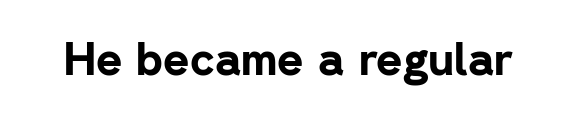
Students, note that the glyphs here touch the page at normal intervals. Varying glyph widths throughout — classic text-font behaviour. Typographically, this falls in the sans-serif category. Thick stems and heavy bowls — unmistakably bold. The letters stand straight up with perfectly vertical stems. The zone under the glyphs is completely vacant.
